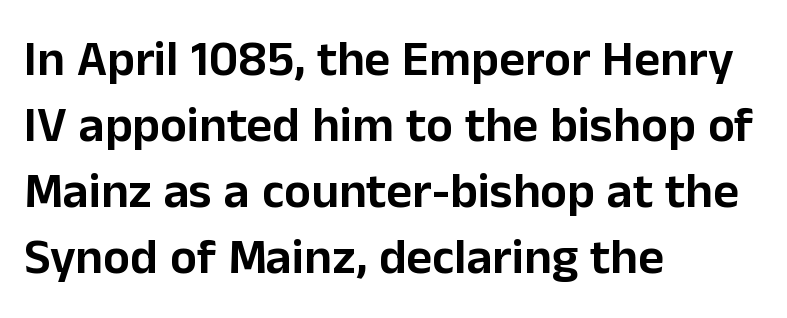
The image shows 50 px sans-serif type, upright; set left-aligned, normal line spacing (1.32x), normal letter spacing, not underlined; low stroke contrast and a medium x-height.
